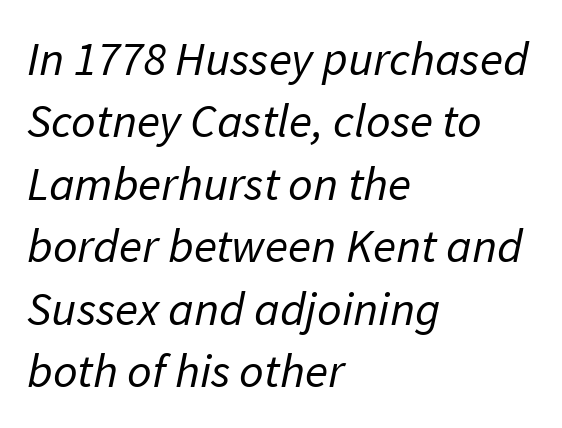
The image shows 48 px regular-weight sans-serif type; set left-aligned, normal line spacing (1.3x), normal letter spacing, not underlined; low stroke contrast and a medium x-height.
